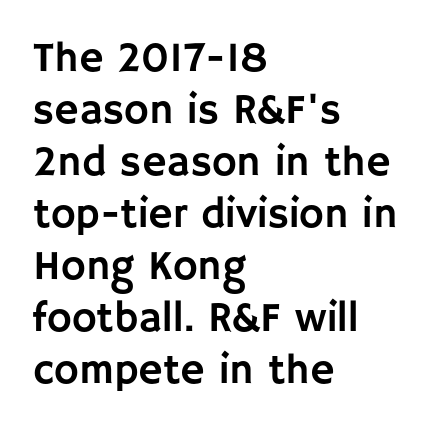
The image shows 42 px sans-serif type, upright; set left-aligned, line spacing 1.24x, normal letter spacing, not underlined; low stroke contrast and a large x-height.
